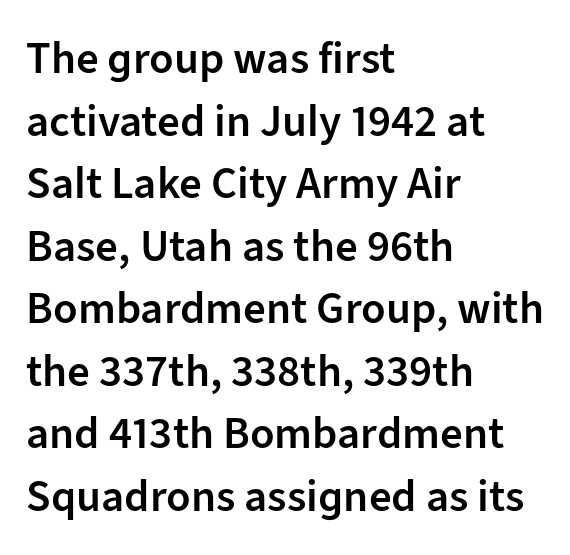
The image shows 45 px semibold sans-serif type, upright; set left-aligned, normal line spacing (1.39x), normal letter spacing, not underlined; low stroke contrast and a medium x-height.
